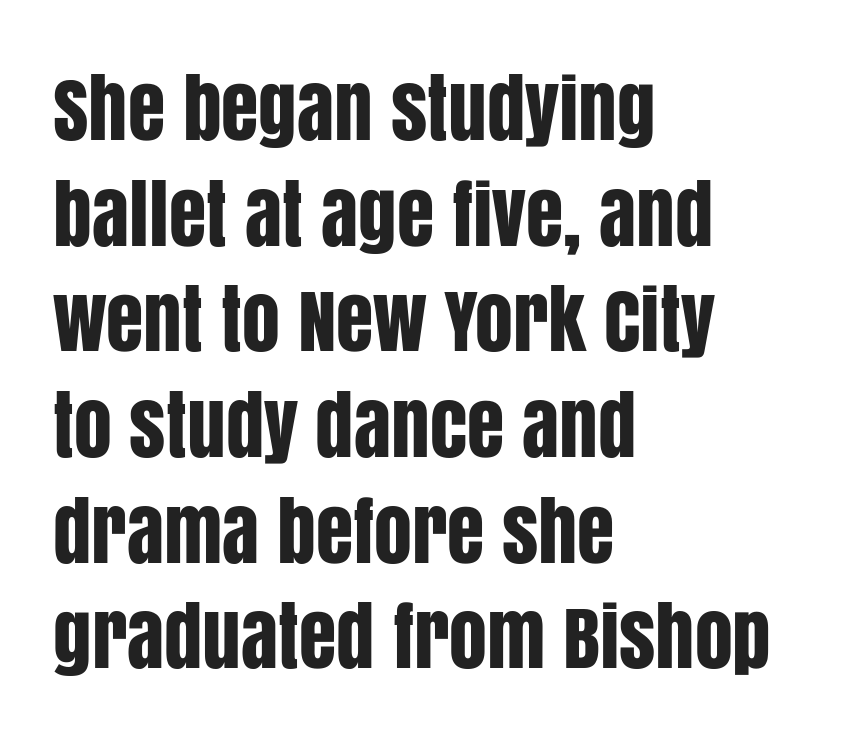
Q: Is the text italic (slanted)? A: No, it is upright.
Q: Is the typeface a serif or a sans-serif typeface? A: Sans-serif.
Q: Is the text underlined? A: No.
Q: How is the paragraph aligned? A: Left-aligned.
Q: Is the spacing between letters normal or unusually wide? A: Normal.
Q: Is the spacing between lines tight, normal or loose? A: Normal.
Q: Width (condensed, normal, or wide)? A: Condensed.
Q: Stroke contrast? A: Low.
Q: x-height? A: Large.
Q: Monospaced? A: No.
